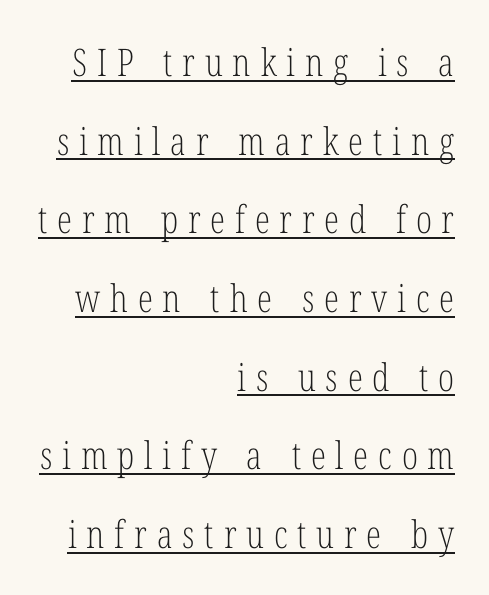
The image shows 38 px light, condensed serif type, upright; set right-aligned, loose line spacing (2.07x), unusually wide letter spacing (+0.26 em), underlined; low stroke contrast and a medium x-height.
